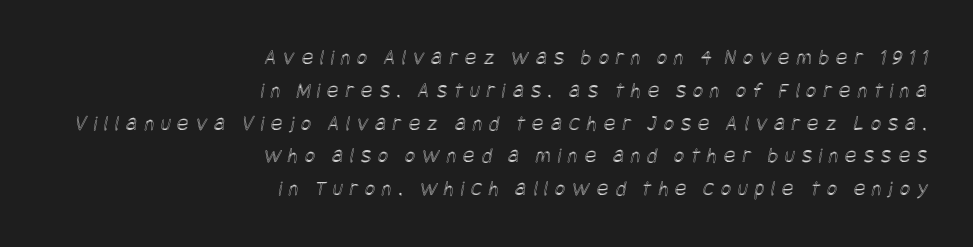
Q: Is the text underlined? A: No.
Q: How is the paragraph aligned? A: Right-aligned.
Q: Is the spacing between letters normal or unusually wide? A: Unusually wide.
Q: Is the spacing between lines tight, normal or loose? A: Normal.
